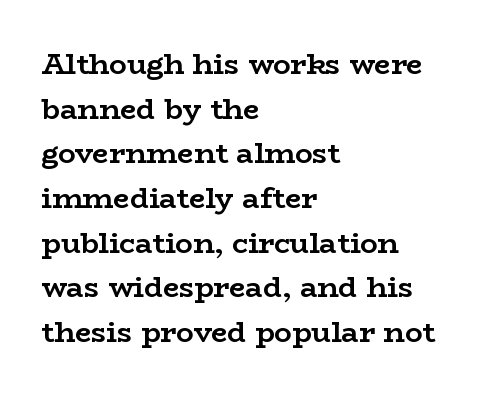
Casual observation: everything's shoved over to the left. Descenders are the only things crossing below the line. The passage shown has conventional tracking throughout. Varying glyph widths throughout — classic text-font behaviour. This is the regular roman posture of the typeface.
